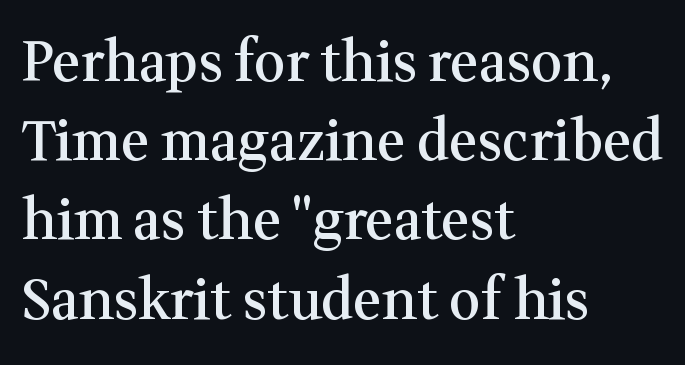
Q: Is the text bold? A: Semi-bold.
Q: Is the text italic (slanted)? A: No, it is upright.
Q: Is the typeface a serif or a sans-serif typeface? A: Serif.
Q: Is the text underlined? A: No.
Q: How is the paragraph aligned? A: Left-aligned.
Q: Is the spacing between letters normal or unusually wide? A: Normal.
Q: Is the spacing between lines tight, normal or loose? A: Normal.
Q: Width (condensed, normal, or wide)? A: Normal.
Q: Stroke contrast? A: Medium.
Q: x-height? A: Medium.
Q: Monospaced? A: No.
